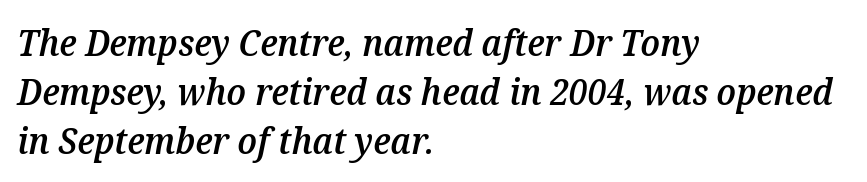
Each glyph is drawn with semibold strokes, heavier than normal yet not fully bold. There's an unmistakable incline to the writing here. Proportional: the letters do not fall into vertical columns. Alignment: flush left.
